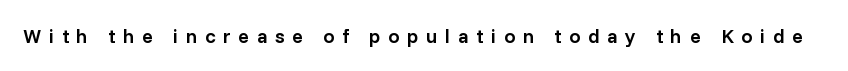
{"italic": "no", "bold": "semi", "underline": "no", "letter_spacing": "wide", "letter_spacing_em": 0.38, "glyph_px": 20}
